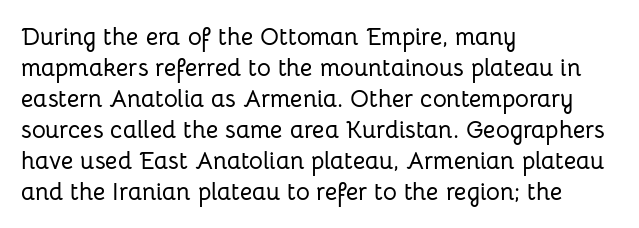
Q: Is the text italic (slanted)? A: No, it is upright.
Q: Is the text underlined? A: No.
Q: How is the paragraph aligned? A: Left-aligned.
Q: Is the spacing between letters normal or unusually wide? A: Normal.
Q: Is the spacing between lines tight, normal or loose? A: Normal.
